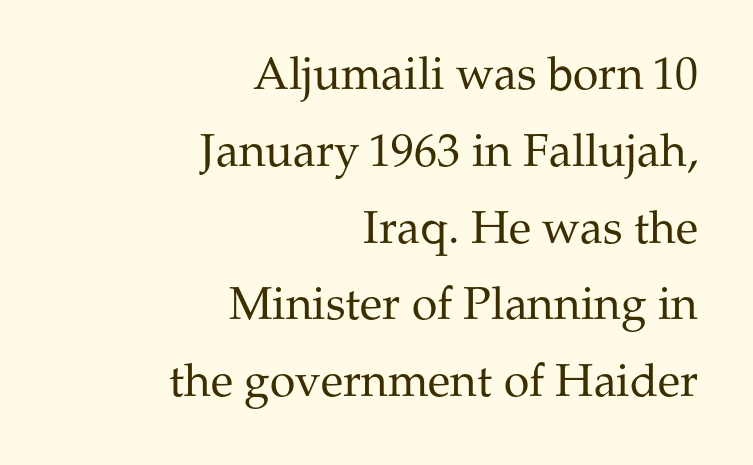
Q: Is the text bold? A: No.
Q: Is the text italic (slanted)? A: No, it is upright.
Q: Is the typeface a serif or a sans-serif typeface? A: Serif.
Q: Is the text underlined? A: No.
Q: How is the paragraph aligned? A: Right-aligned.
Q: Is the spacing between letters normal or unusually wide? A: Normal.
Q: Is the spacing between lines tight, normal or loose? A: Normal.
Q: Width (condensed, normal, or wide)? A: Normal.
Q: Stroke contrast? A: Medium.
Q: x-height? A: Medium.
Q: Monospaced? A: No.
